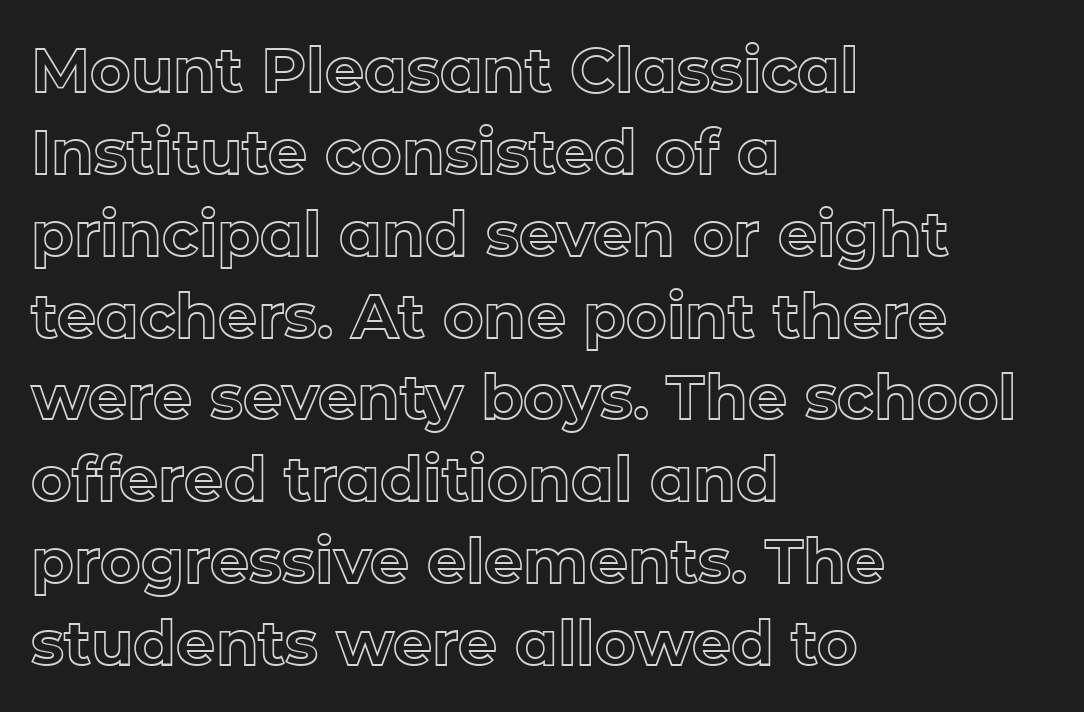
The image shows 62 px text type, upright; set left-aligned, normal line spacing (1.32x), normal letter spacing, not underlined; a medium x-height.
